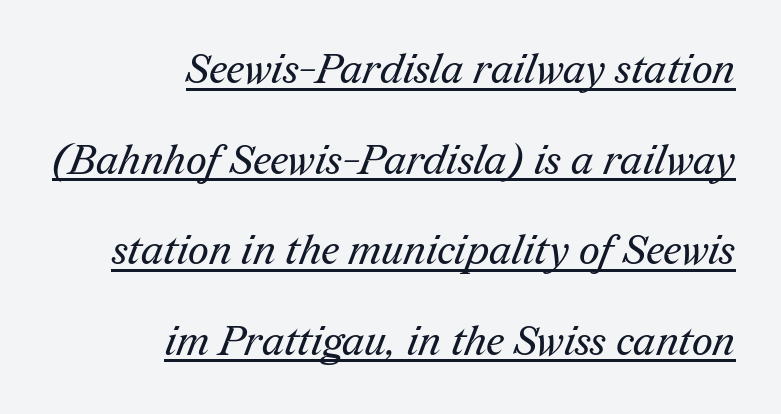
{"serif": "yes", "bold": "no", "weight": "regular", "width": "normal", "stroke_contrast": "medium", "x_height": "medium", "monospaced": "no", "underline": "yes", "align": "right", "line_spacing": "loose", "line_spacing_ratio": 2.21, "letter_spacing": "normal", "letter_spacing_em": 0.0, "glyph_px": 41}
